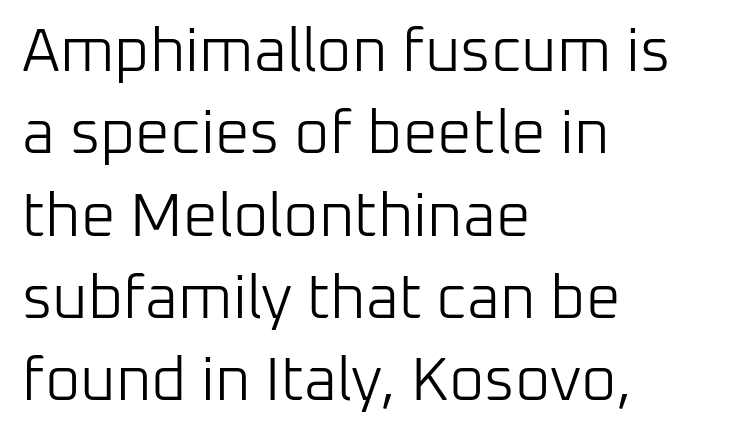
The image shows 61 px light sans-serif type, upright; set left-aligned, normal line spacing (1.35x), normal letter spacing, not underlined; low stroke contrast and a medium x-height.
